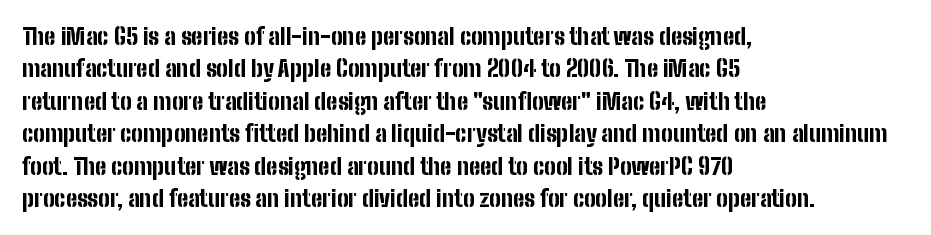
The image shows 23 px bold type, upright; set left-aligned, normal line spacing (1.41x), normal letter spacing, not underlined.
